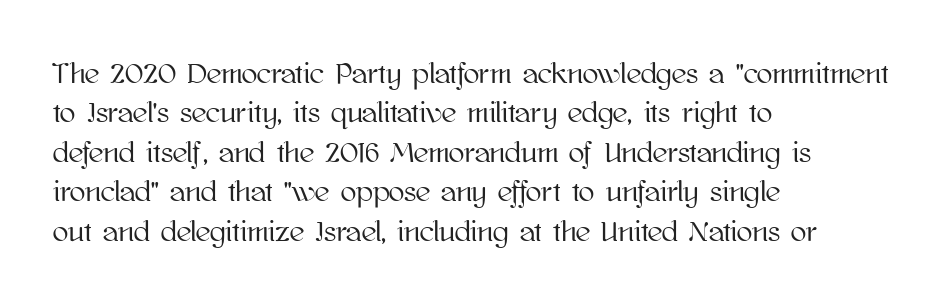
The image shows 29 px text type, upright; set left-aligned, normal line spacing (1.36x), normal letter spacing, not underlined; high stroke contrast and a medium x-height.
